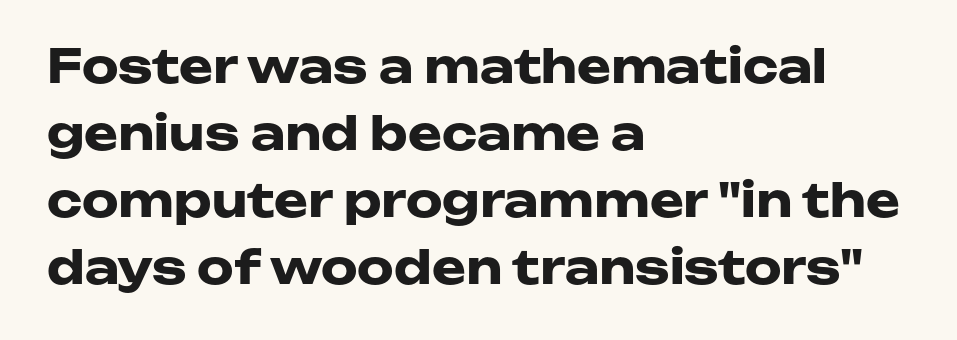
The image shows 46 px heavy, wide sans-serif type, upright; set left-aligned, normal line spacing (1.46x), normal letter spacing, not underlined; low stroke contrast and a medium x-height.
